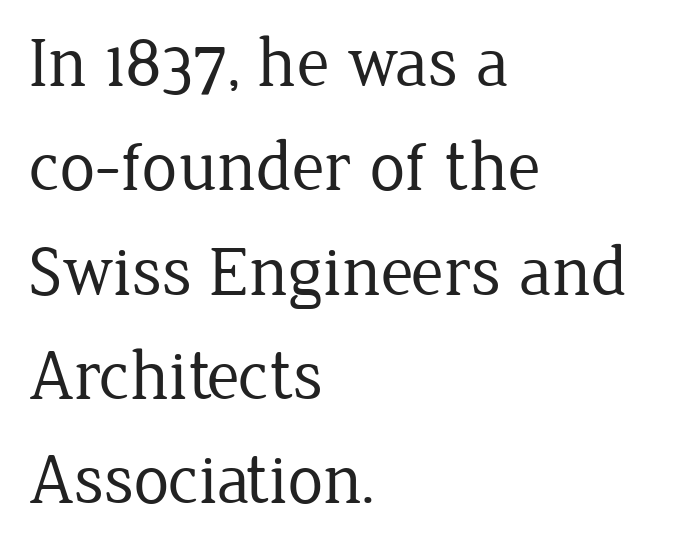
Q: Is the text bold? A: No.
Q: Is the text italic (slanted)? A: No, it is upright.
Q: Is the typeface a serif or a sans-serif typeface? A: Serif.
Q: Is the text underlined? A: No.
Q: How is the paragraph aligned? A: Left-aligned.
Q: Is the spacing between letters normal or unusually wide? A: Normal.
Q: Is the spacing between lines tight, normal or loose? A: Normal.
Q: Width (condensed, normal, or wide)? A: Normal.
Q: Stroke contrast? A: Low.
Q: x-height? A: Medium.
Q: Monospaced? A: No.
